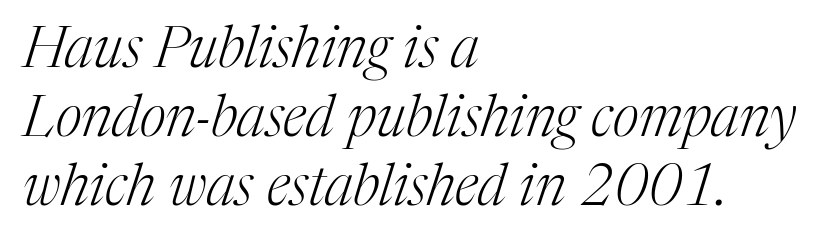
{"serif": "yes", "italic": "yes", "lean": "right", "slant_degrees": 17, "bold": "no", "weight": "light", "width": "normal", "stroke_contrast": "medium", "x_height": "medium", "monospaced": "no", "underline": "no", "align": "left", "line_spacing_ratio": 1.21, "letter_spacing": "normal", "letter_spacing_em": 0.0, "glyph_px": 57}
